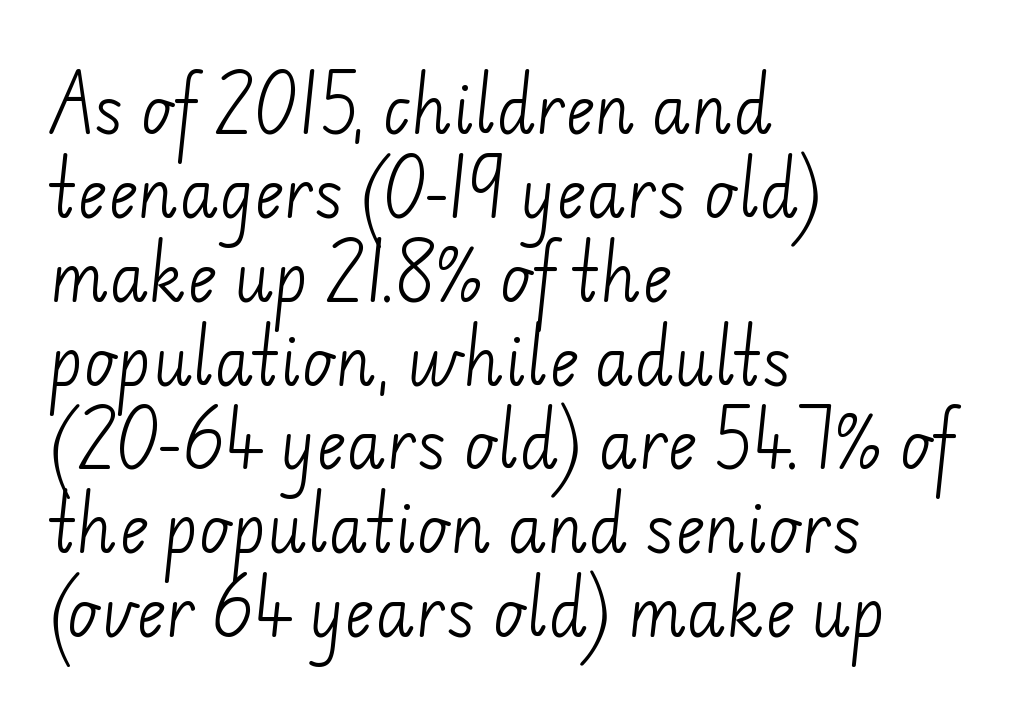
The face used here is proportionally spaced, like ordinary book or web type. The leading is moderate, giving the passage an even texture. Examine the stroke ends and you'll find no serifs. The rendering keeps characters at their native spacing.
